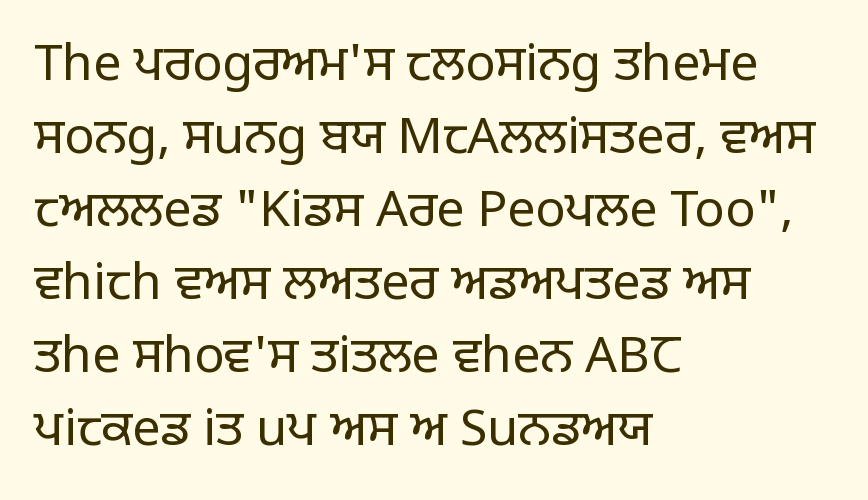
Q: Is the text bold? A: No.
Q: Is the text italic (slanted)? A: No, it is upright.
Q: Is the typeface a serif or a sans-serif typeface? A: Sans-serif.
Q: Is the text underlined? A: No.
Q: How is the paragraph aligned? A: Left-aligned.
Q: Is the spacing between letters normal or unusually wide? A: Normal.
Q: Is the spacing between lines tight, normal or loose? A: Normal.
Q: Width (condensed, normal, or wide)? A: Normal.
Q: Stroke contrast? A: Low.
Q: x-height? A: Large.
Q: Monospaced? A: No.
